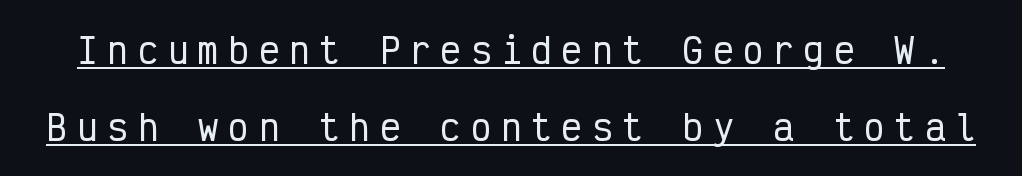
The image shows 34 px condensed sans-serif type, upright, monospaced; set loose line spacing (2.26x), unusually wide letter spacing (+0.29 em), underlined; low stroke contrast and a medium x-height.
